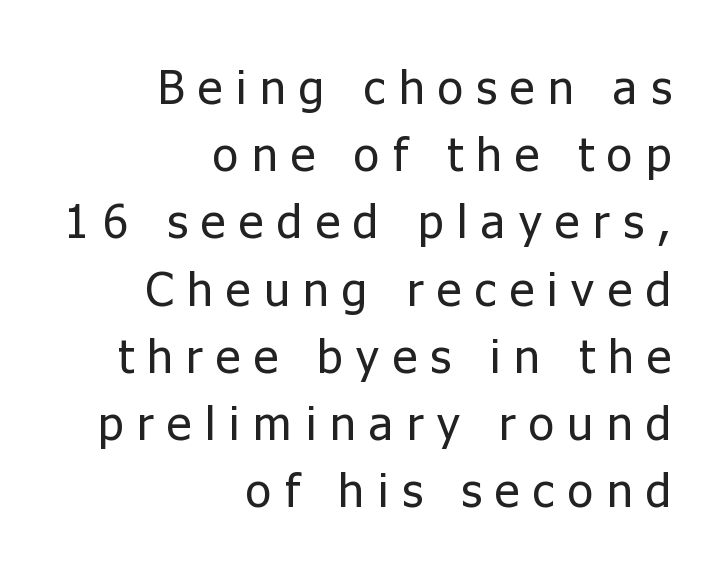
{"serif": "no", "italic": "no", "bold": "no", "weight": "regular", "width": "normal", "stroke_contrast": "low", "x_height": "medium", "monospaced": "no", "underline": "no", "align": "right", "line_spacing": "normal", "line_spacing_ratio": 1.43, "letter_spacing": "wide", "letter_spacing_em": 0.29, "glyph_px": 47}
